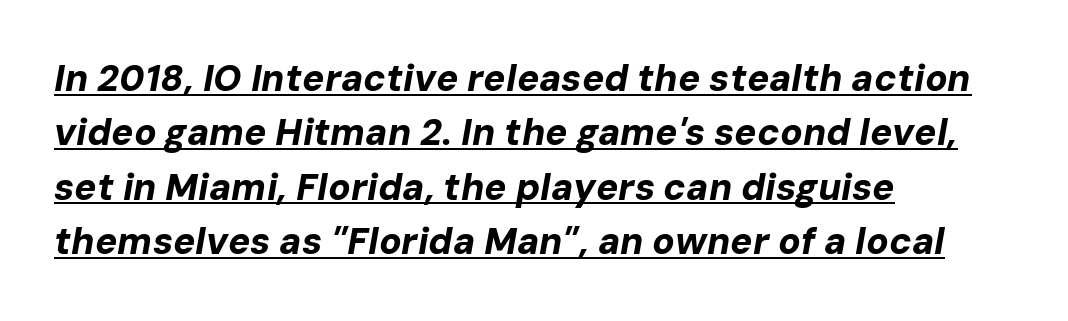
Does the copy run flush right? No — it runs flush left. The specimen includes a rule beneath the text block's lines. It's the slanting kind of type. Leading matches the norm, producing a regular column.
